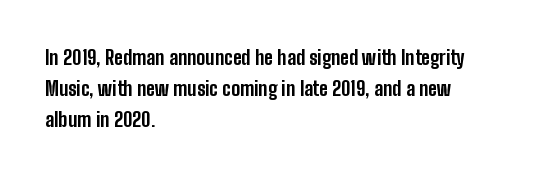
Q: Is the text bold? A: Yes.
Q: Is the text italic (slanted)? A: No, it is upright.
Q: Is the text underlined? A: No.
Q: How is the paragraph aligned? A: Left-aligned.
Q: Is the spacing between letters normal or unusually wide? A: Normal.
Q: Is the spacing between lines tight, normal or loose? A: Normal.
